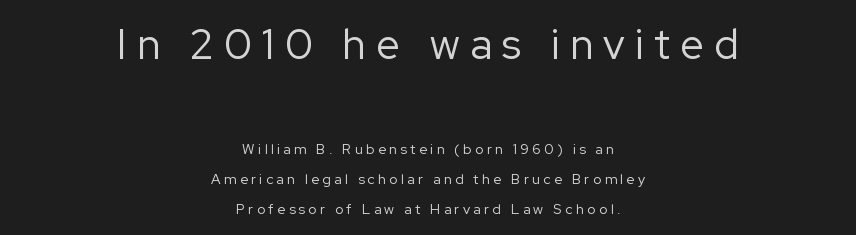
The image shows 42 px regular-weight sans-serif type, upright; set centered, loose line spacing (2.13x), unusually wide letter spacing (+0.25 em), not underlined; the first (top) block is 3.0x larger; low stroke contrast and a medium x-height.
